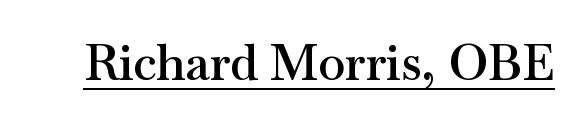
{"serif": "yes", "italic": "no", "bold": "semi", "weight": "semibold", "width": "wide", "stroke_contrast": "medium", "x_height": "small", "monospaced": "no", "underline": "yes", "letter_spacing": "normal", "letter_spacing_em": 0.0, "glyph_px": 49}
